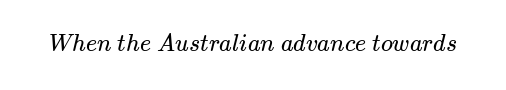
Q: Is the text bold? A: No.
Q: Is the text underlined? A: No.
Q: Is the spacing between letters normal or unusually wide? A: Normal.
